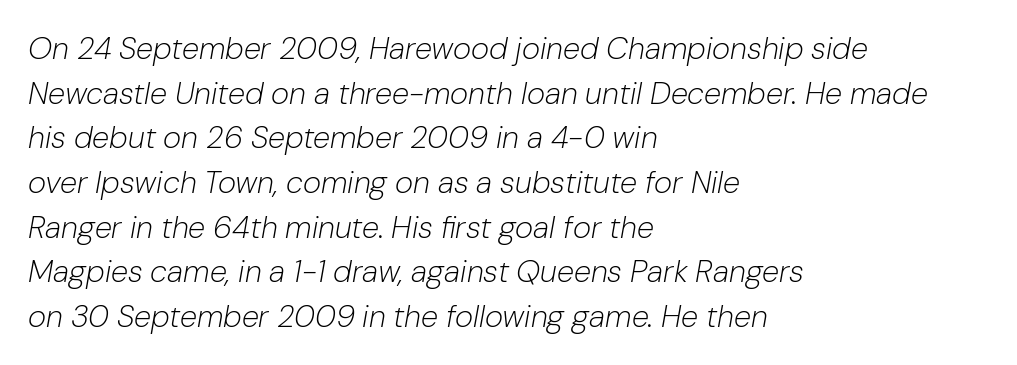
{"italic": "yes", "lean": "right", "slant_degrees": 10, "bold": "no", "weight": "light", "width": "normal", "stroke_contrast": "low", "x_height": "medium", "monospaced": "no", "underline": "no", "align": "left", "line_spacing": "normal", "line_spacing_ratio": 1.44, "letter_spacing": "normal", "letter_spacing_em": 0.0, "glyph_px": 31}
